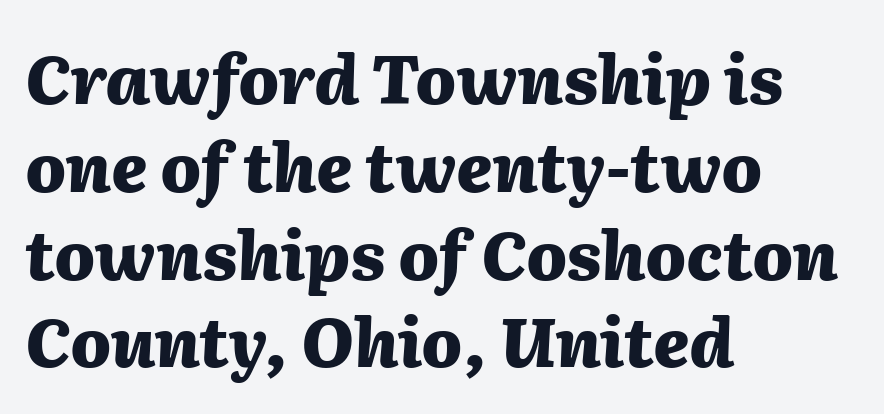
The image shows 67 px heavy type, italic (leaning right); set left-aligned, normal line spacing (1.31x), normal letter spacing, not underlined; medium stroke contrast and a medium x-height.
